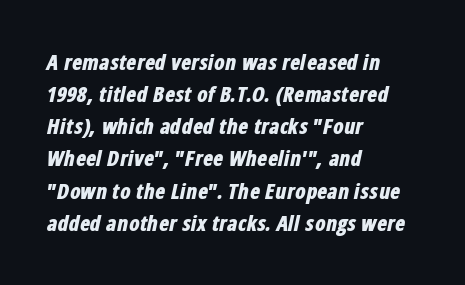
The image shows 21 px bold type, italic (leaning right); set left-aligned, normal line spacing (1.53x), normal letter spacing, not underlined.
